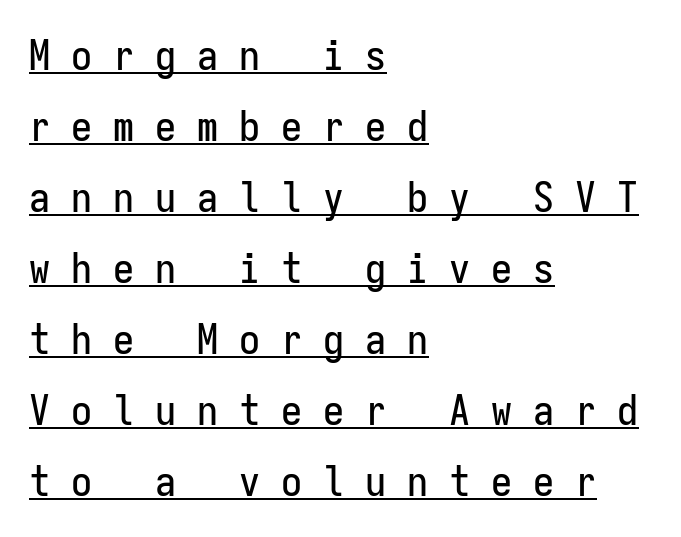
The image shows 42 px condensed sans-serif type, upright, monospaced; set left-aligned, normal line spacing (1.69x), unusually wide letter spacing (+0.5 em), underlined; low stroke contrast and a medium x-height.
